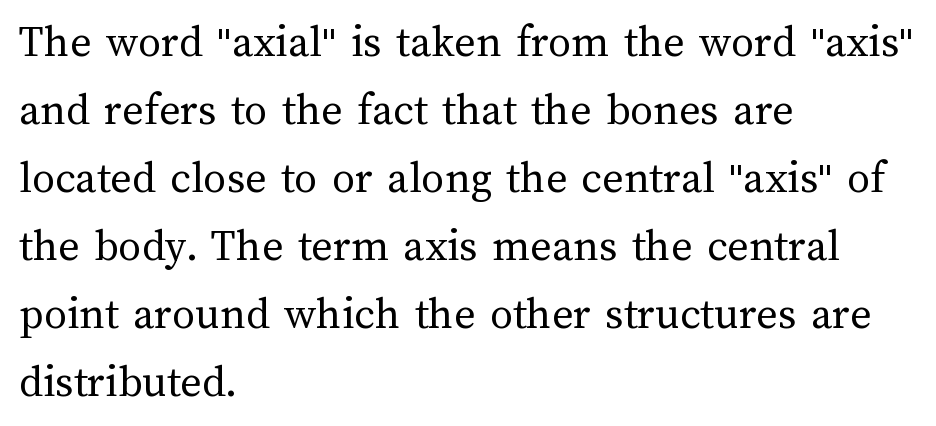
Words float on clear page, feet unadorned. Rows of type keep a routine distance in the vertical direction. The face looks like a standard text weight, possibly lighter. Does extra space separate the letters? No, they use regular spacing. Do the characters align in a grid? No, the font is proportional.
